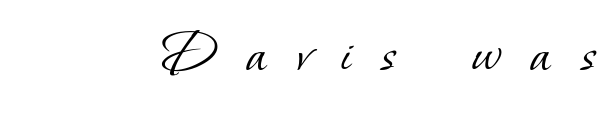
Q: Is the text bold? A: No.
Q: Is the typeface a serif or a sans-serif typeface? A: Serif.
Q: Is the text underlined? A: No.
Q: Is the spacing between letters normal or unusually wide? A: Unusually wide.
Q: Width (condensed, normal, or wide)? A: Normal.
Q: Stroke contrast? A: Low.
Q: x-height? A: Small.
Q: Monospaced? A: No.
